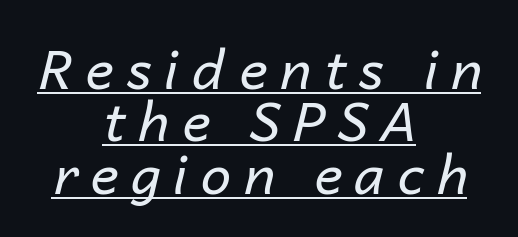
{"italic": "yes", "lean": "right", "slant_degrees": 14, "bold": "no", "weight": "regular", "width": "normal", "stroke_contrast": "low", "x_height": "medium", "monospaced": "no", "underline": "yes", "align": "center", "line_spacing": "tight", "line_spacing_ratio": 0.97, "letter_spacing": "wide", "letter_spacing_em": 0.24, "glyph_px": 54}
